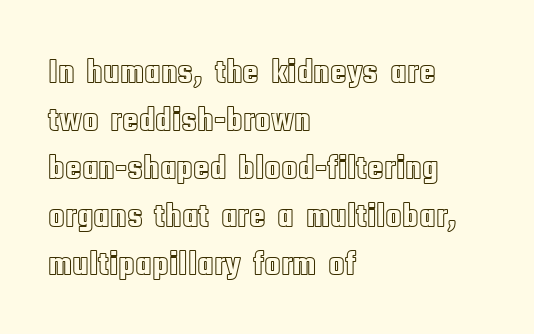
{"italic": "no", "width": "condensed", "x_height": "large", "monospaced": "no", "underline": "no", "align": "left", "line_spacing": "normal", "line_spacing_ratio": 1.41, "letter_spacing": "normal", "letter_spacing_em": 0.0, "glyph_px": 34}
